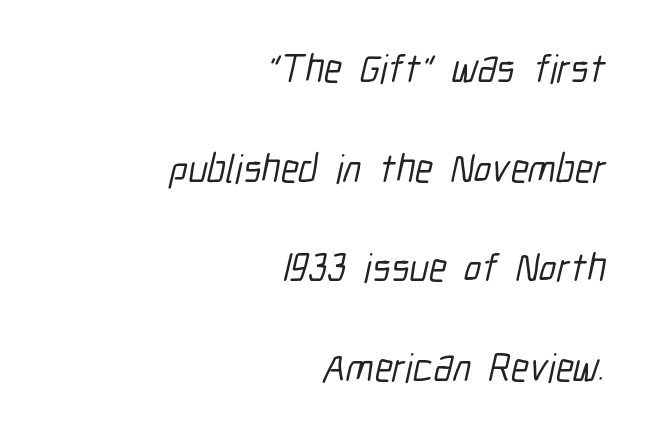
Q: Is the typeface a serif or a sans-serif typeface? A: Sans-serif.
Q: Is the text underlined? A: No.
Q: How is the paragraph aligned? A: Right-aligned.
Q: Is the spacing between letters normal or unusually wide? A: Normal.
Q: Is the spacing between lines tight, normal or loose? A: Loose.
Q: Width (condensed, normal, or wide)? A: Condensed.
Q: Stroke contrast? A: Low.
Q: x-height? A: Medium.
Q: Monospaced? A: No.
